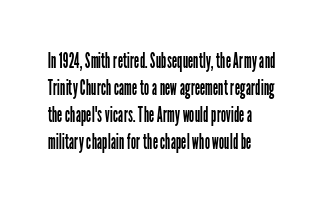
The image shows 21 px text type, upright; set left-aligned, normal line spacing (1.28x), normal letter spacing, not underlined.
